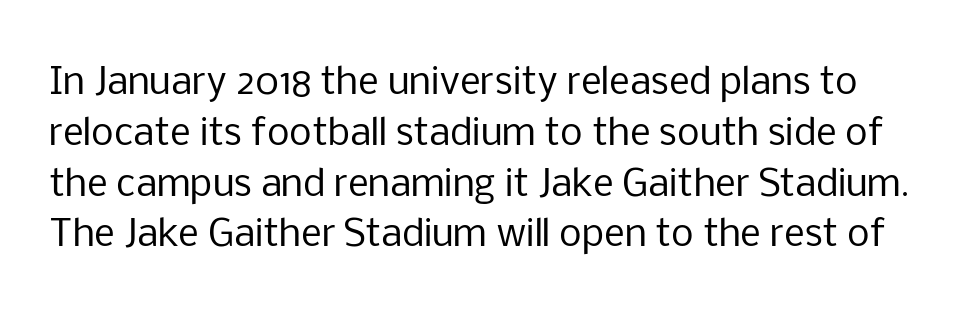
The image shows 36 px regular-weight sans-serif type, upright; set normal line spacing (1.41x), normal letter spacing, not underlined; low stroke contrast and a medium x-height.
